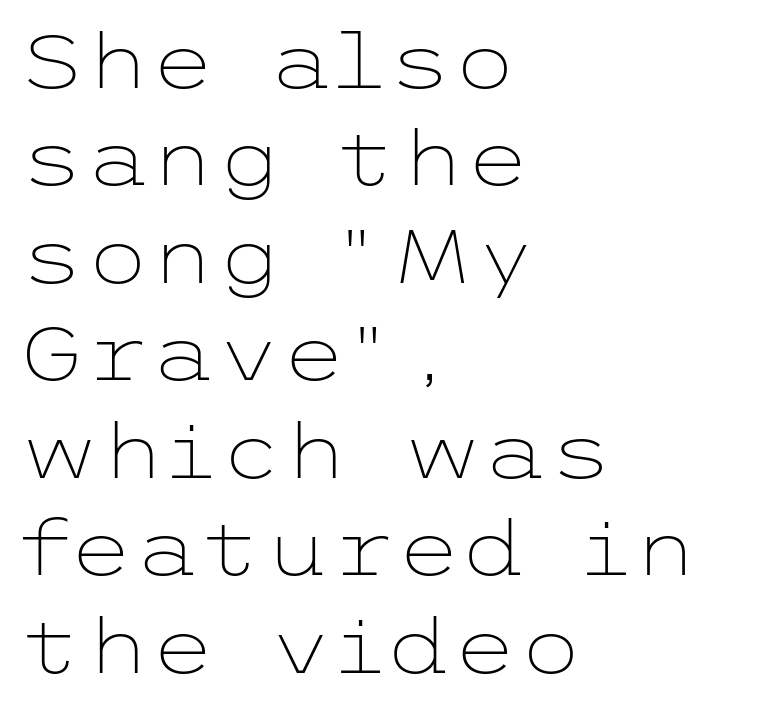
Q: Is the text bold? A: No.
Q: Is the text italic (slanted)? A: No, it is upright.
Q: Is the typeface a serif or a sans-serif typeface? A: Sans-serif.
Q: Is the text underlined? A: No.
Q: How is the paragraph aligned? A: Left-aligned.
Q: Is the spacing between letters normal or unusually wide? A: Normal.
Q: Is the spacing between lines tight, normal or loose? A: Normal.
Q: Width (condensed, normal, or wide)? A: Wide.
Q: Stroke contrast? A: Low.
Q: x-height? A: Medium.
